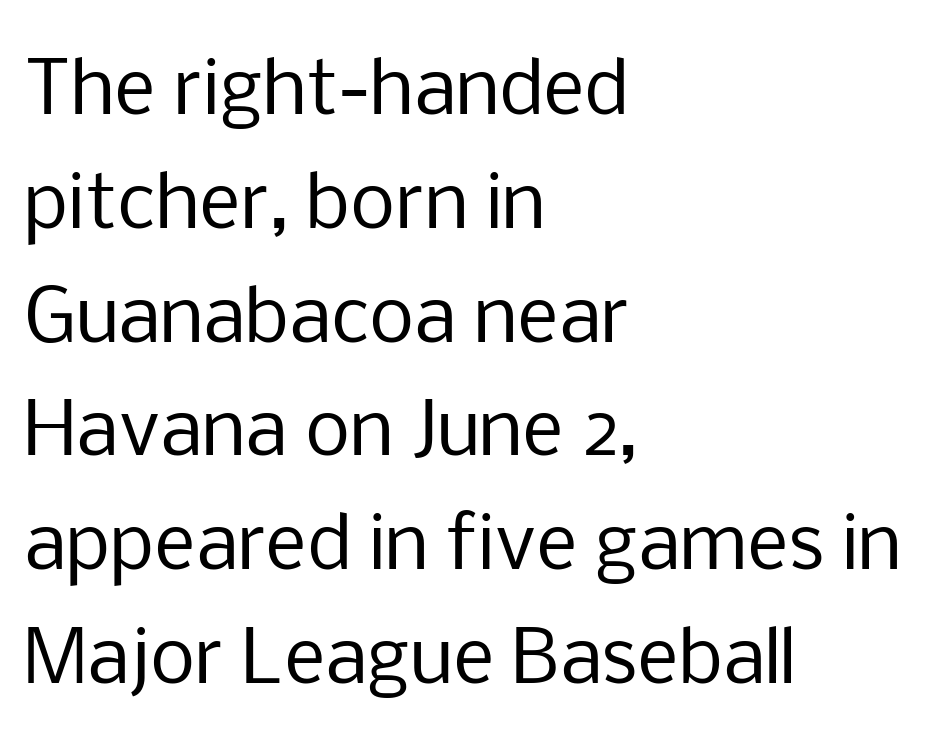
Tall strokes in this sample are plumb rather than angled. Quick note: interline space is typical. This rendering uses left alignment, leaving the right contour irregular. The passage shown is not underscored anywhere. Here the designer chose a conventional face with non-uniform glyph widths. The letters look calm and open, with moderate or lighter stems.
